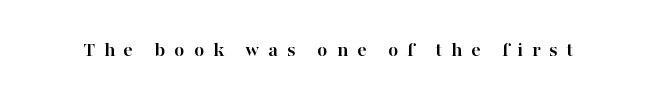
The image shows 21 px bold type, upright; set unusually wide letter spacing (+0.42 em), not underlined.
